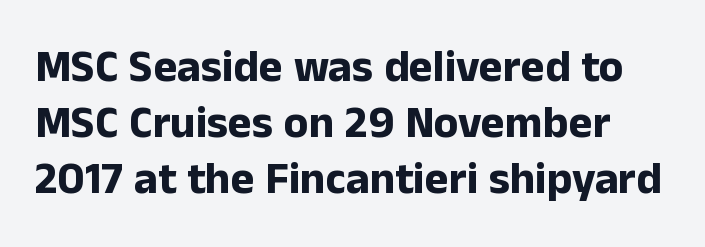
{"serif": "no", "italic": "no", "bold": "yes", "weight": "bold", "width": "normal", "stroke_contrast": "low", "x_height": "medium", "monospaced": "no", "underline": "no", "line_spacing_ratio": 1.24, "letter_spacing": "normal", "letter_spacing_em": 0.0, "glyph_px": 45}
